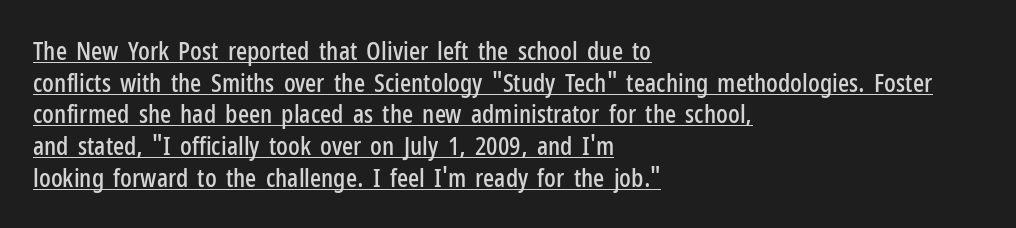
The rendering anchors every line to the left-hand side. Letter spacing: default. Emphasis is given by a line drawn under the lettering. Do the letters lean? They stand straight.
